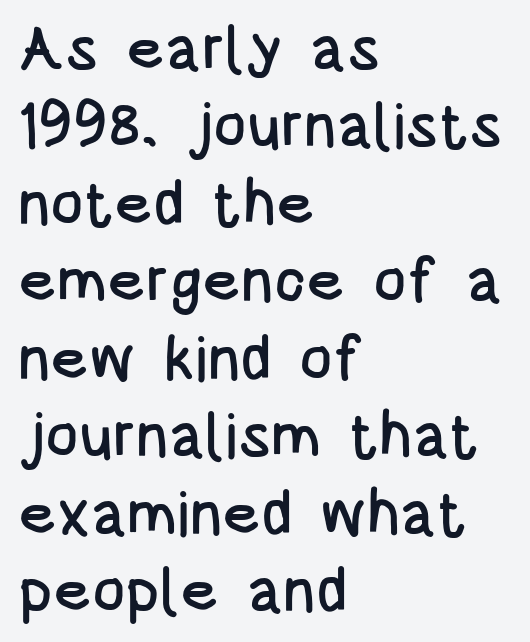
The image shows 62 px condensed sans-serif type, upright; set left-aligned, normal line spacing (1.25x), normal letter spacing, not underlined; low stroke contrast and a large x-height.
